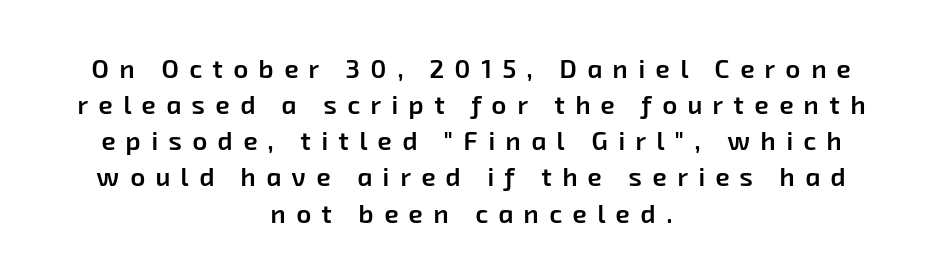
Q: Is the text bold? A: Semi-bold.
Q: Is the text underlined? A: No.
Q: How is the paragraph aligned? A: Centered.
Q: Is the spacing between letters normal or unusually wide? A: Unusually wide.
Q: Is the spacing between lines tight, normal or loose? A: Normal.
